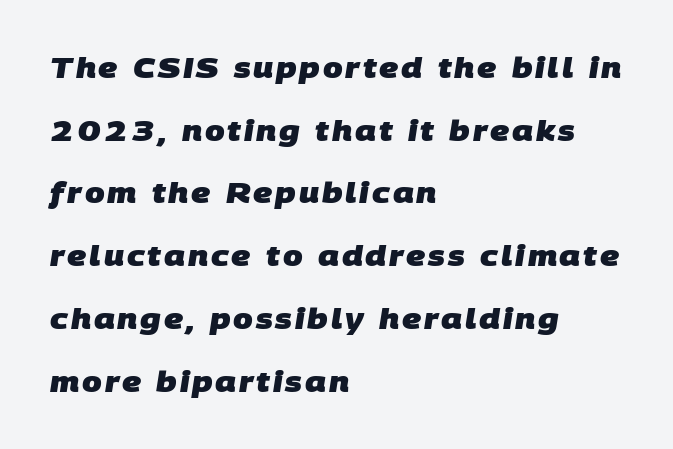
{"serif": "no", "bold": "yes", "weight": "heavy", "width": "normal", "stroke_contrast": "low", "x_height": "large", "monospaced": "no", "underline": "no", "align": "left", "line_spacing": "loose", "line_spacing_ratio": 2.24, "glyph_px": 28}
